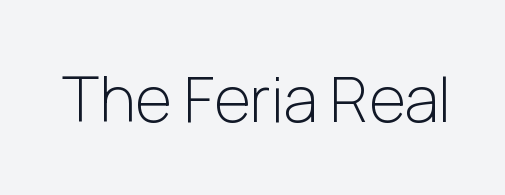
{"serif": "no", "italic": "no", "bold": "no", "weight": "light", "width": "normal", "stroke_contrast": "low", "x_height": "medium", "monospaced": "no", "underline": "no", "letter_spacing": "normal", "letter_spacing_em": 0.0, "glyph_px": 63}
